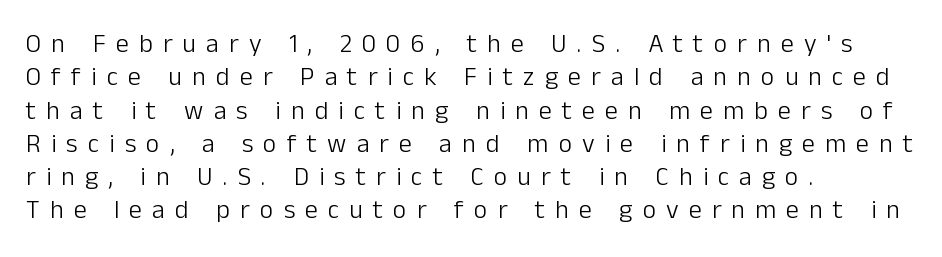
Q: Is the text bold? A: No.
Q: Is the text italic (slanted)? A: No, it is upright.
Q: Is the text underlined? A: No.
Q: How is the paragraph aligned? A: Left-aligned.
Q: Is the spacing between letters normal or unusually wide? A: Unusually wide.
Q: Is the spacing between lines tight, normal or loose? A: Normal.
